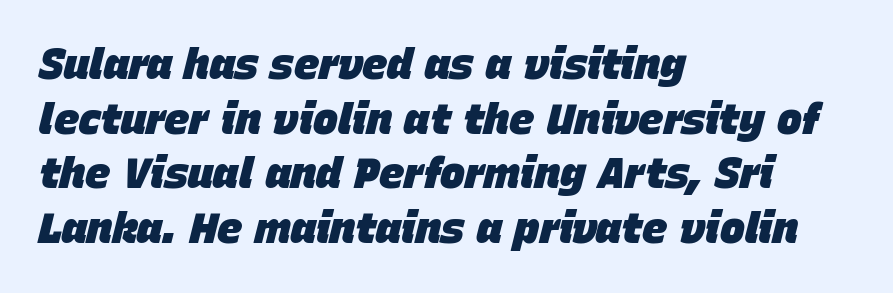
The image shows 42 px heavy type, italic (leaning right); set left-aligned, normal line spacing (1.3x), normal letter spacing, not underlined; low stroke contrast and a large x-height.
